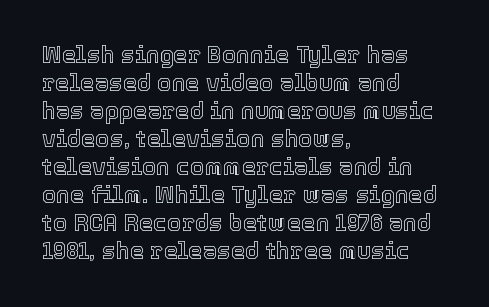
Look at the tracking — it's just the regular setting, nothing added. Caption: multi-line text, flush left, ragged right. Notice how the stems are strictly vertical — no italics here. A clean baseline with only descenders dipping below it.
